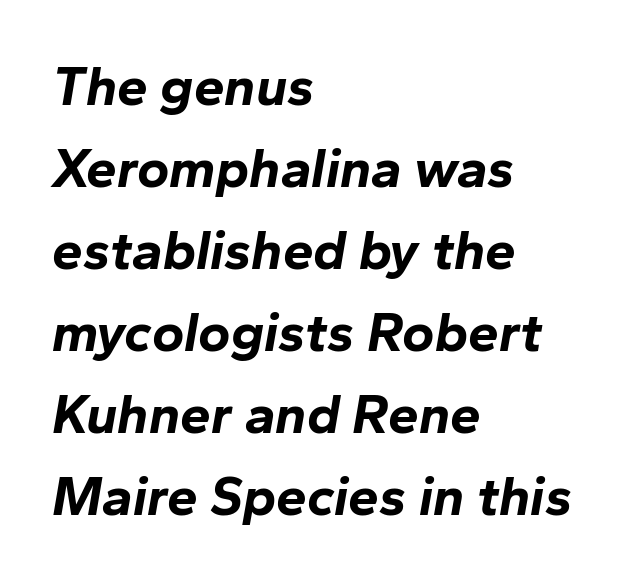
The leading is moderate, giving the passage an even texture. Chunky letters — that's bold for sure. Students, note that the glyphs here touch the page at normal intervals. The glyphs look as if they've been sheared to an angle.
